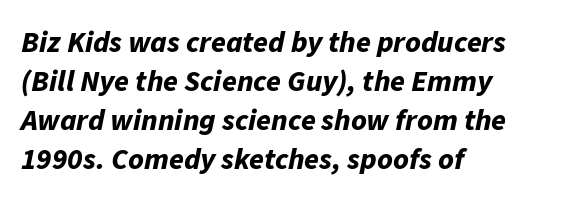
Q: Is the text bold? A: Yes.
Q: Is the text italic (slanted)? A: Yes, it leans right by about 11 degrees.
Q: Is the text underlined? A: No.
Q: How is the paragraph aligned? A: Left-aligned.
Q: Is the spacing between letters normal or unusually wide? A: Normal.
Q: Is the spacing between lines tight, normal or loose? A: Normal.
Q: Width (condensed, normal, or wide)? A: Normal.
Q: Stroke contrast? A: Low.
Q: x-height? A: Medium.
Q: Monospaced? A: No.
